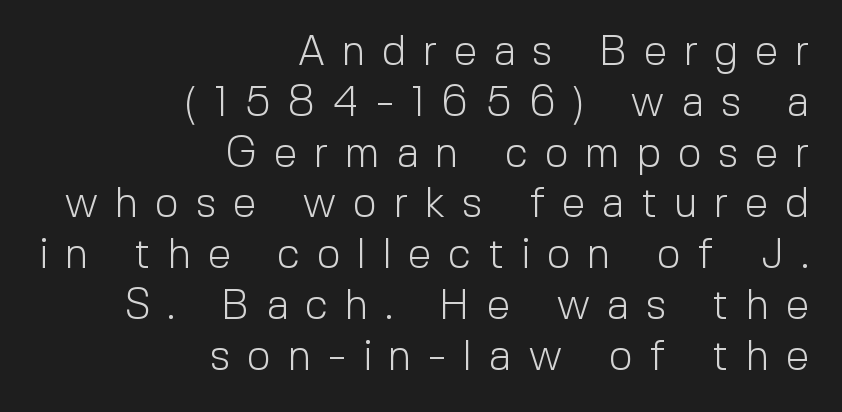
You could not count columns in this text — the font is proportionally spaced. The specimen omits any rule beneath the text block's lines. Is the block centered? No — it sits flush against the right margin. Caption: face not bold, strokes unweighted.
